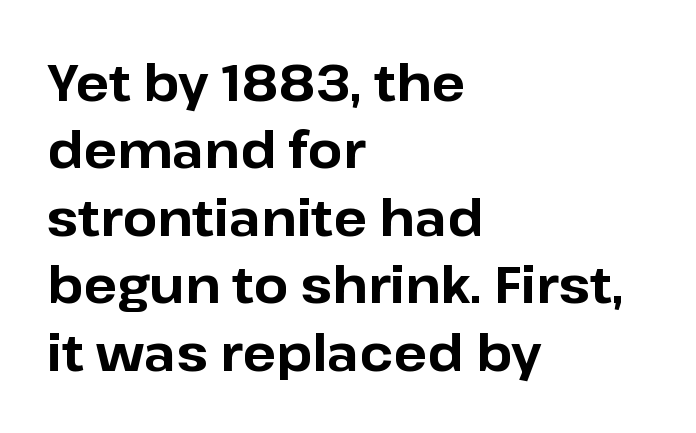
The passage shown is emphatically bold. Spacing between characters is what you'd get straight out of the box. The rendering uses a moderate line-height, typical for paragraphs. Which margin do the lines hug? The left one — the right edge is uneven. Quick note: not italic, upright.
